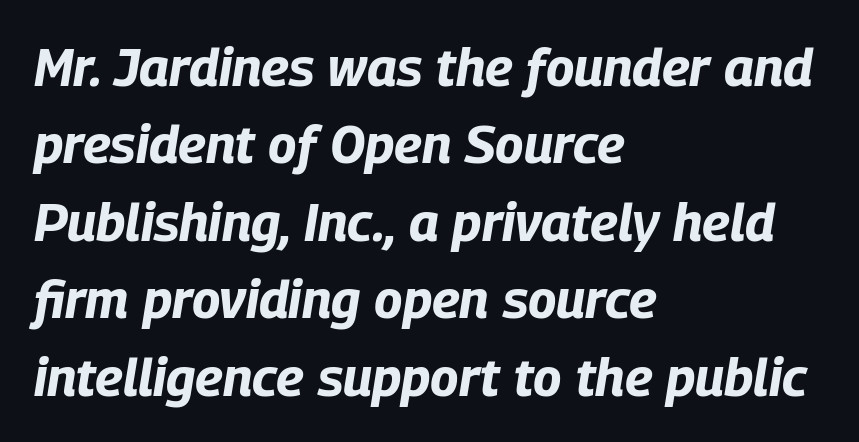
Q: Is the text bold? A: Yes.
Q: Is the text italic (slanted)? A: Yes, it leans right by about 9 degrees.
Q: Is the text underlined? A: No.
Q: How is the paragraph aligned? A: Left-aligned.
Q: Is the spacing between letters normal or unusually wide? A: Normal.
Q: Is the spacing between lines tight, normal or loose? A: Normal.
Q: Width (condensed, normal, or wide)? A: Condensed.
Q: Stroke contrast? A: Low.
Q: x-height? A: Large.
Q: Monospaced? A: No.
